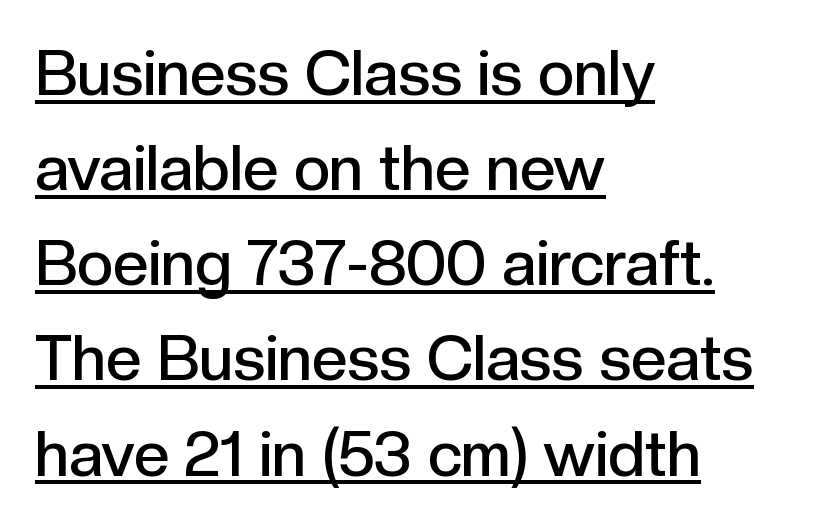
{"serif": "no", "italic": "no", "bold": "semi", "weight": "semibold", "width": "normal", "x_height": "medium", "monospaced": "no", "underline": "yes", "align": "left", "line_spacing": "normal", "line_spacing_ratio": 1.51, "letter_spacing": "normal", "letter_spacing_em": 0.0, "glyph_px": 63}
